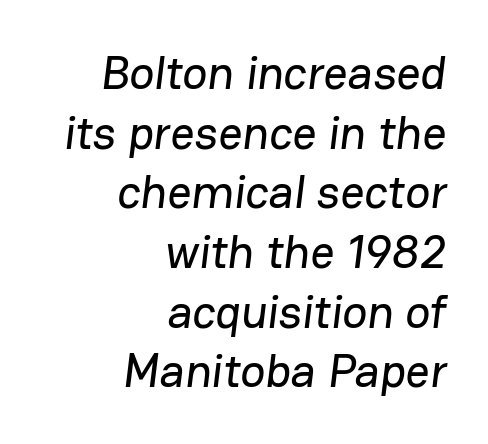
Rule under the text: the space is simply empty. The typeface chosen for these lines omits serifs. Does the copy run flush right? Yes — the right margin is perfectly even. Leading matches the norm, producing a regular column. This sample has the flowing, uneven cadence of proportional lettering.
